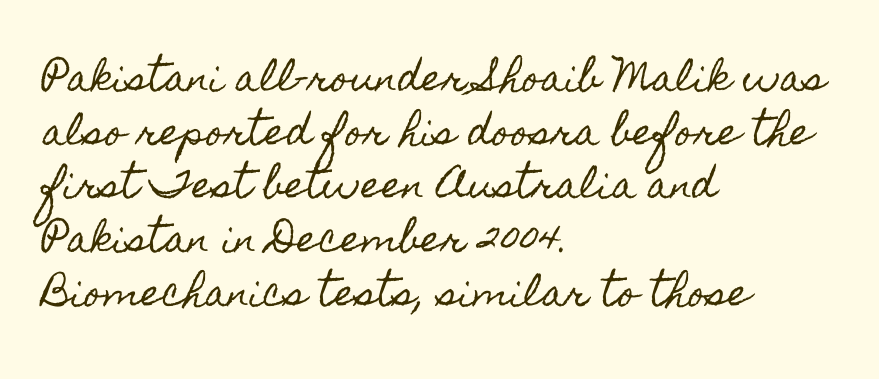
A clean baseline with only descenders dipping below it. These lines are rendered in a variable-pitch font. Leading matches the norm, producing a regular column. Honestly, the letter spacing is just normal — you wouldn't notice it.
